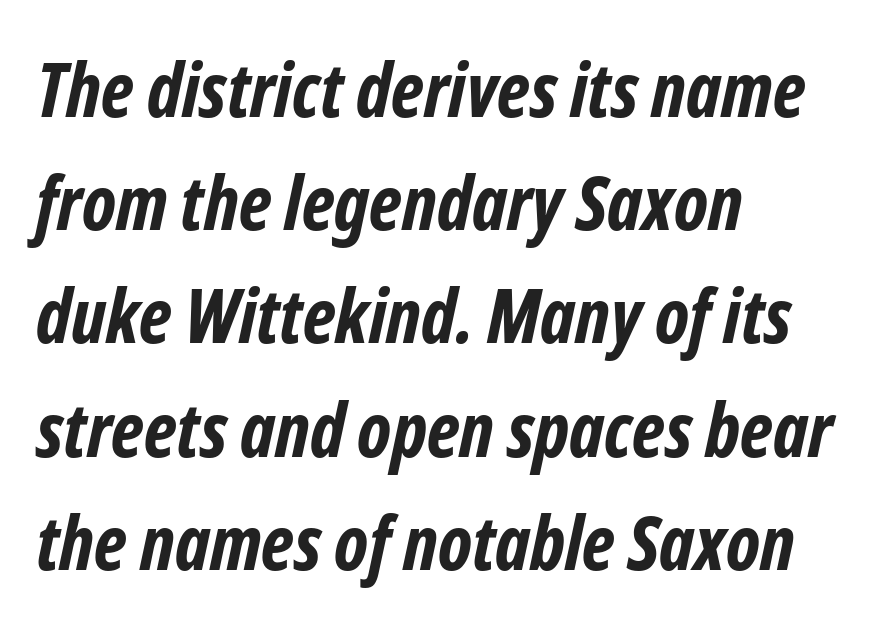
The rendering anchors every line to the left-hand side. The rendering uses natural spacing where letterforms have individual widths. The line texture is even and compact thanks to regular tracking. The zone under the glyphs is completely vacant.
